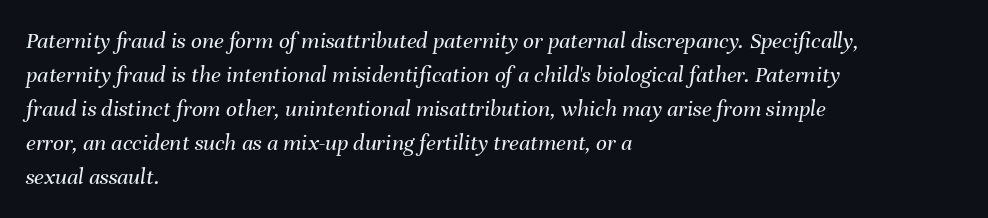
This rendering uses left alignment, leaving the right contour irregular. Descenders are the only things crossing below the line. Vertical spacing — default. The specimen reads as italic at a glance. The tracking reads as untouched default to a designer's eye. Weight: not bold — regular or lighter.
